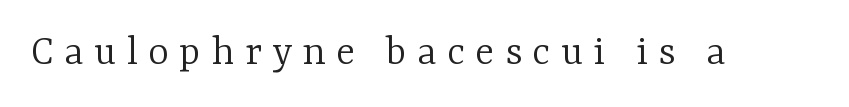
The image shows 44 px light serif type, upright; set unusually wide letter spacing (+0.24 em), not underlined; low stroke contrast and a medium x-height.
